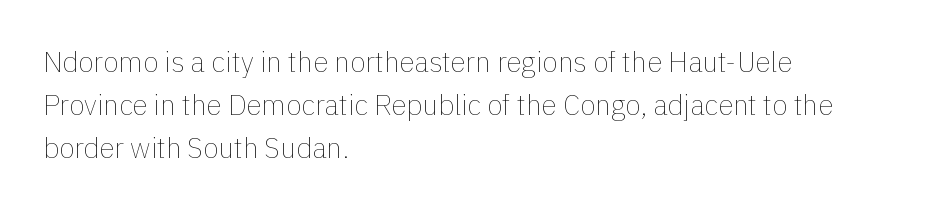
Q: Is the text bold? A: No.
Q: Is the text italic (slanted)? A: No, it is upright.
Q: Is the text underlined? A: No.
Q: How is the paragraph aligned? A: Left-aligned.
Q: Is the spacing between letters normal or unusually wide? A: Normal.
Q: Is the spacing between lines tight, normal or loose? A: Normal.
Q: Width (condensed, normal, or wide)? A: Normal.
Q: x-height? A: Medium.
Q: Monospaced? A: No.
